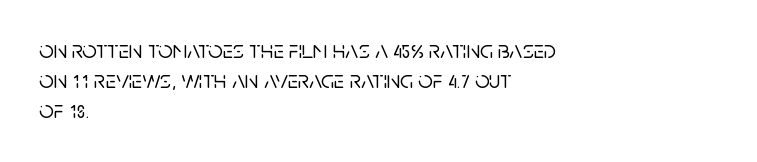
The image shows 25 px text type, upright; set left-aligned, line spacing 1.21x, normal letter spacing, not underlined.
